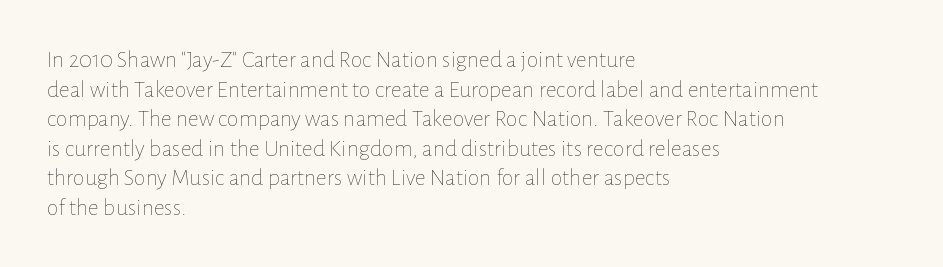
Words appear dense and cohesive because spacing is normal. Stem width sits at or under what a default text font uses. Honestly, there is no underline to notice here at all. The lettering stays uniformly vertical, giving the passage a roman look.
